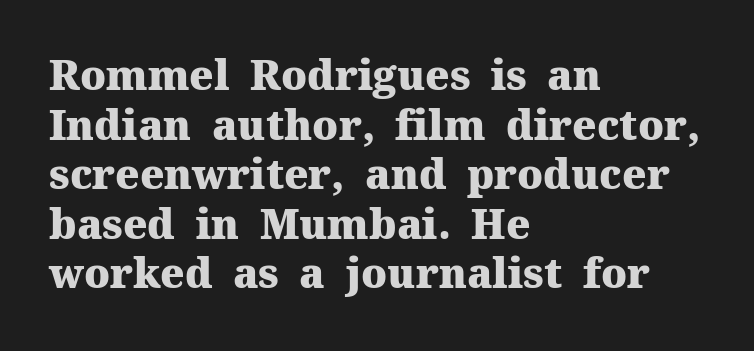
The image shows 41 px heavy serif type, upright; set left-aligned, line spacing 1.21x, normal letter spacing, not underlined; medium stroke contrast and a medium x-height.
